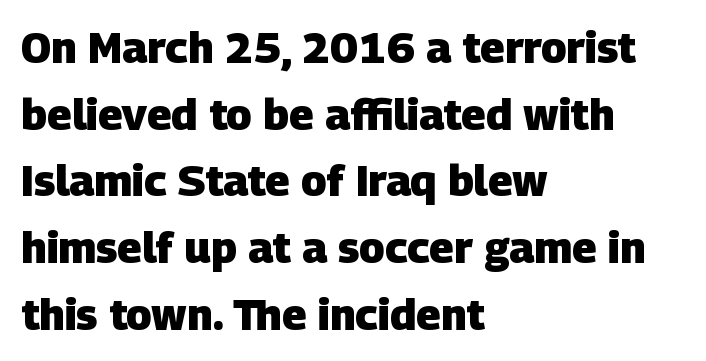
The image shows 43 px heavy sans-serif type; set left-aligned, normal line spacing (1.55x), normal letter spacing, not underlined; low stroke contrast and a large x-height.
